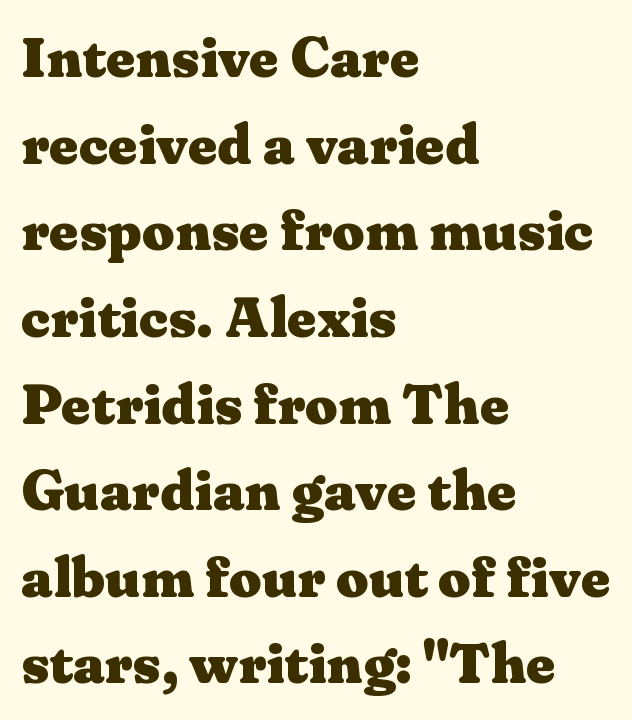
{"serif": "yes", "italic": "no", "bold": "yes", "weight": "heavy", "width": "wide", "stroke_contrast": "medium", "x_height": "medium", "monospaced": "no", "underline": "no", "align": "left", "line_spacing": "normal", "line_spacing_ratio": 1.52, "letter_spacing": "normal", "letter_spacing_em": 0.0, "glyph_px": 57}
